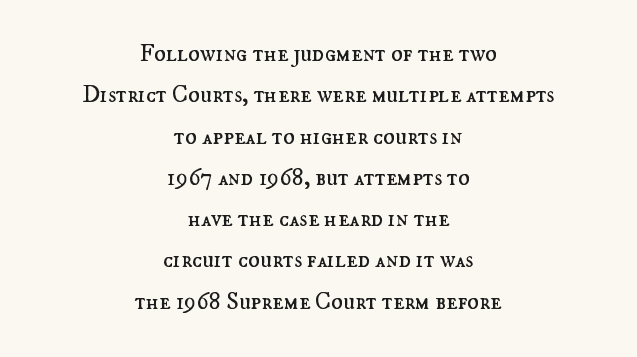
Q: Is the text bold? A: No.
Q: Is the text italic (slanted)? A: No, it is upright.
Q: Is the text underlined? A: No.
Q: How is the paragraph aligned? A: Centered.
Q: Is the spacing between letters normal or unusually wide? A: Normal.
